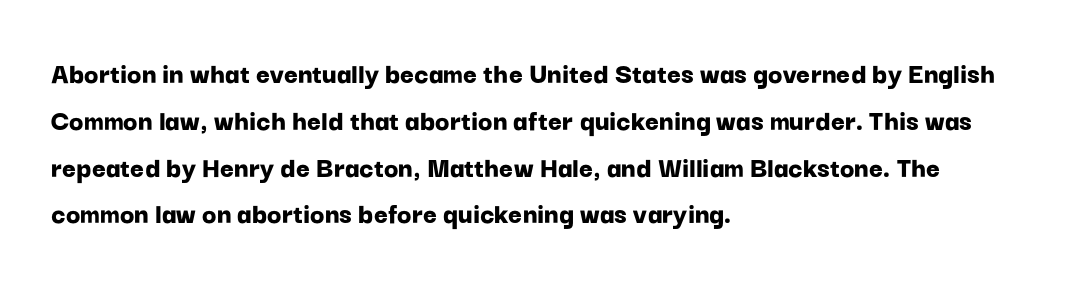
Underlining? Definitely not there. Proportional: the letters do not fall into vertical columns. Typeset ragged right — the left edge is the straight one. These lines keep a tight, regular rhythm from letter to letter. Chunky letters — that's bold for sure. The type family on display is of the sans-serif kind.
